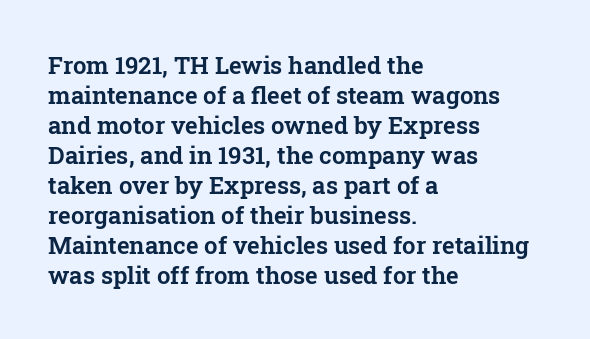
{"italic": "no", "underline": "no", "align": "left", "line_spacing": "normal", "line_spacing_ratio": 1.25, "letter_spacing": "normal", "letter_spacing_em": 0.0, "glyph_px": 24}
